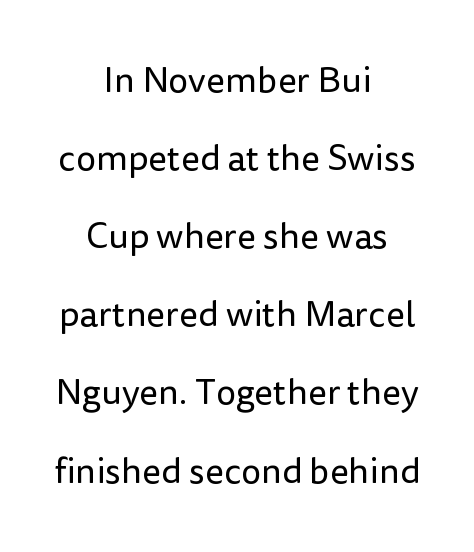
{"serif": "no", "italic": "no", "bold": "no", "weight": "regular", "width": "normal", "stroke_contrast": "low", "x_height": "medium", "monospaced": "no", "underline": "no", "align": "center", "line_spacing": "loose", "line_spacing_ratio": 2.17, "letter_spacing": "normal", "letter_spacing_em": 0.0, "glyph_px": 36}
